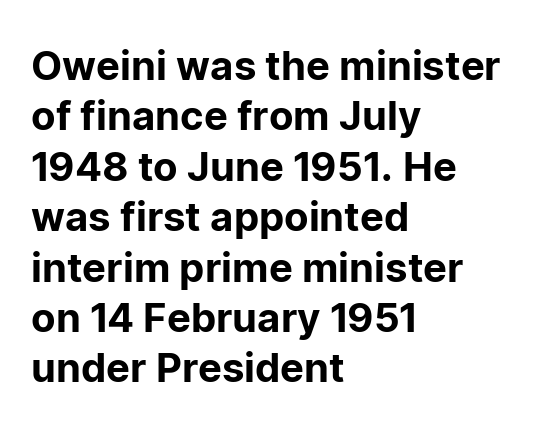
The image shows 40 px sans-serif type, upright; set left-aligned, normal line spacing (1.26x), normal letter spacing, not underlined; low stroke contrast and a medium x-height.
